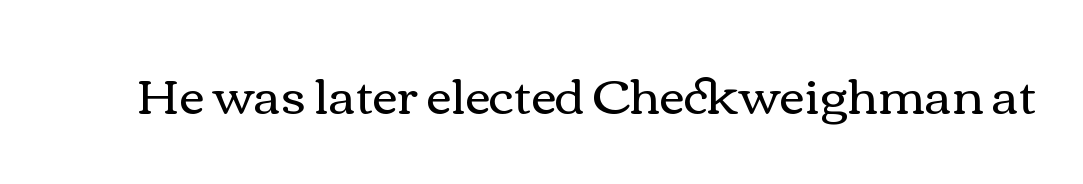
The letters look calm and open, with moderate or lighter stems. Character widths vary here, with narrow letters taking less room than wide ones. Only glyphs here, with clear space below each row. Nope, not italic — everything's standing straight.
